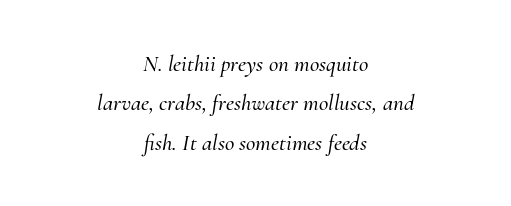
Caption: multi-line text, centered on the measure. Short note: letters normally spaced. Words float on clear page, feet unadorned. If you drew a line through each stem, it would be angled.
